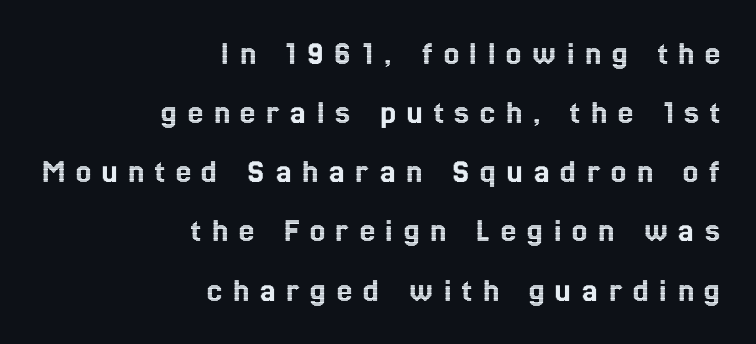
The image shows 34 px condensed type, upright; set right-aligned, line spacing 1.74x, unusually wide letter spacing (+0.32 em), not underlined; a medium x-height.
